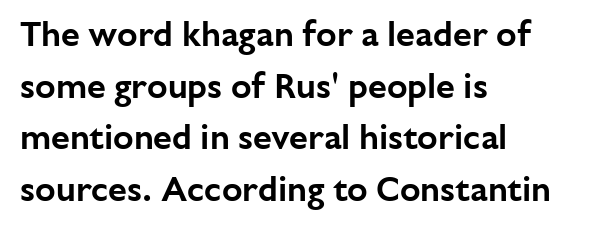
Note the varied advance widths — an 'i' is clearly narrower than an 'm'. The words here are not underlined. Students, note that the glyphs here touch the page at normal intervals. Classification — sans serif. The ragged edge is on the right, which tells us the setting is flush left.
